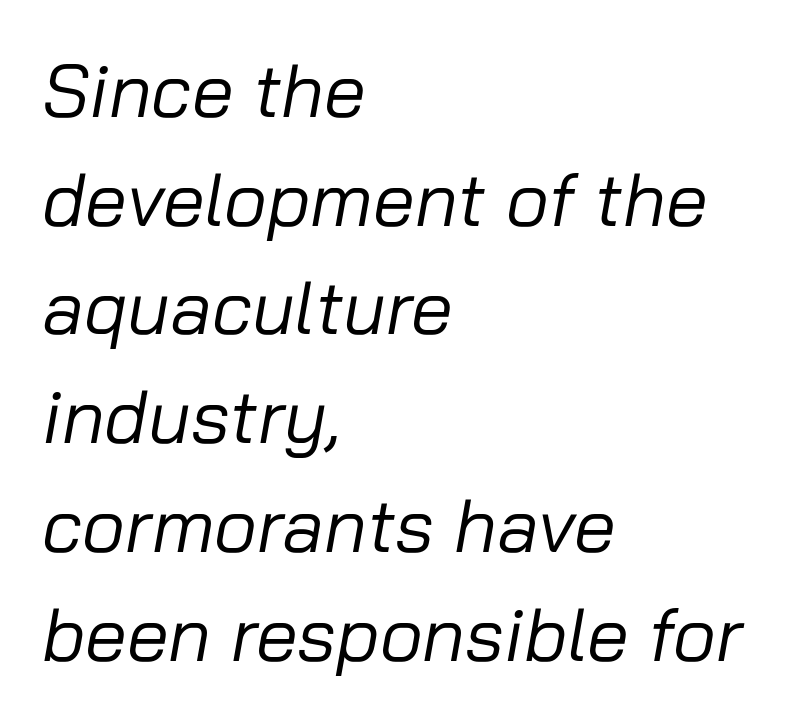
Honestly, the row spacing looks completely unremarkable. Descenders are the only things crossing below the line. Note the varied advance widths — an 'i' is clearly narrower than an 'm'. Compared with a typical body face, this is equally light or lighter still. Characters are canted at an angle relative to the baseline's perpendicular.
